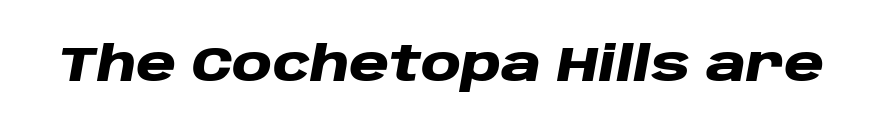
Q: Is the text bold? A: Yes.
Q: Is the text italic (slanted)? A: Yes, it leans right by about 10 degrees.
Q: Is the text underlined? A: No.
Q: Is the spacing between letters normal or unusually wide? A: Normal.
Q: Width (condensed, normal, or wide)? A: Wide.
Q: Stroke contrast? A: Low.
Q: x-height? A: Large.
Q: Monospaced? A: No.
